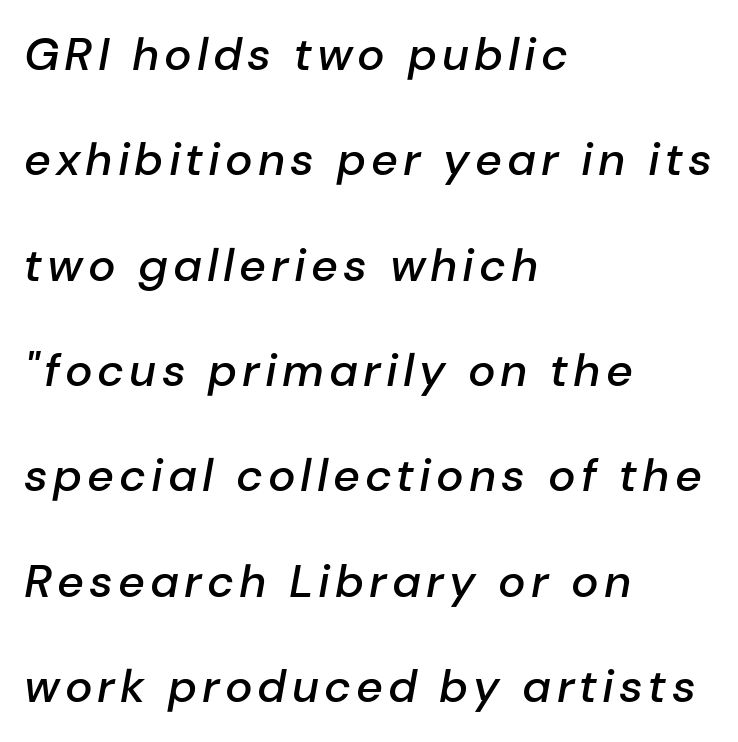
Q: Is the text bold? A: Semi-bold.
Q: Is the text italic (slanted)? A: Yes, it leans right by about 10 degrees.
Q: Is the text underlined? A: No.
Q: How is the paragraph aligned? A: Left-aligned.
Q: Is the spacing between lines tight, normal or loose? A: Loose.
Q: Width (condensed, normal, or wide)? A: Normal.
Q: Stroke contrast? A: Low.
Q: x-height? A: Medium.
Q: Monospaced? A: No.
